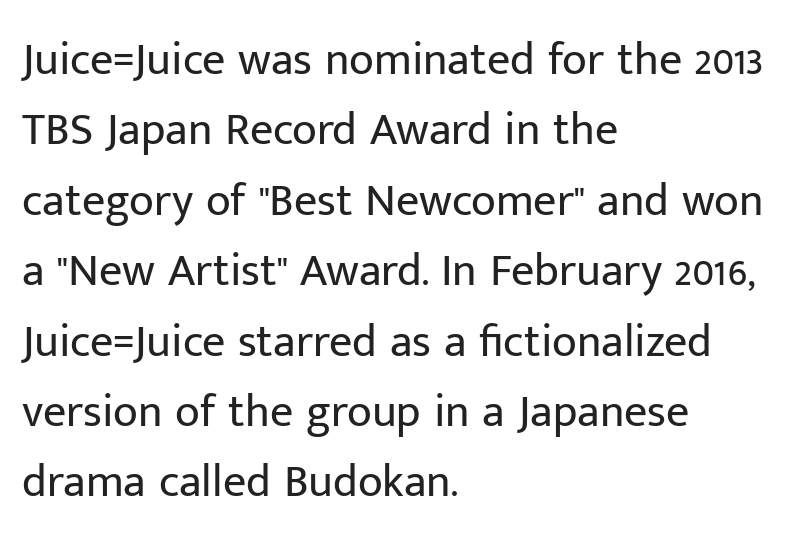
{"serif": "no", "italic": "no", "bold": "no", "weight": "regular", "width": "normal", "stroke_contrast": "low", "x_height": "medium", "monospaced": "no", "underline": "no", "align": "left", "line_spacing": "normal", "line_spacing_ratio": 1.53, "letter_spacing": "normal", "letter_spacing_em": 0.0, "glyph_px": 46}
